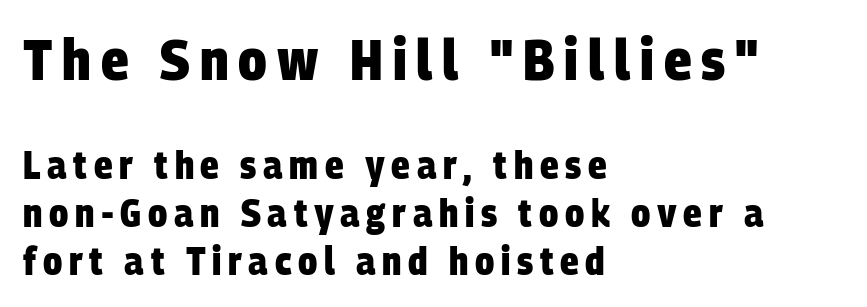
The image shows 58 px heavy, condensed sans-serif type; set left-aligned, line spacing 1.23x, not underlined; the first (top) block is 1.49x larger; low stroke contrast and a large x-height.
